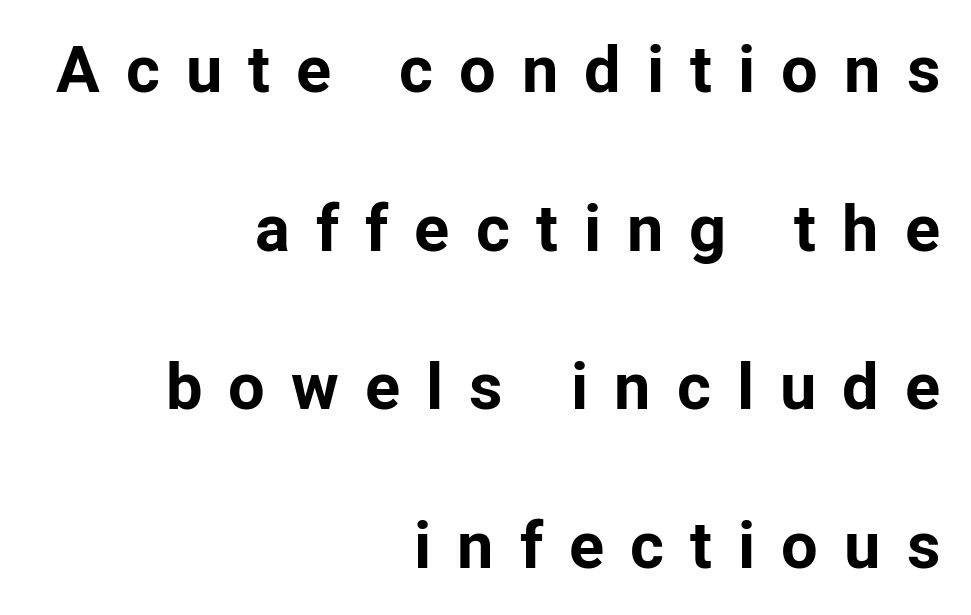
Q: Is the text bold? A: Yes.
Q: Is the text italic (slanted)? A: No, it is upright.
Q: Is the typeface a serif or a sans-serif typeface? A: Sans-serif.
Q: Is the text underlined? A: No.
Q: How is the paragraph aligned? A: Right-aligned.
Q: Is the spacing between letters normal or unusually wide? A: Unusually wide.
Q: Is the spacing between lines tight, normal or loose? A: Loose.
Q: Width (condensed, normal, or wide)? A: Normal.
Q: Stroke contrast? A: Low.
Q: x-height? A: Medium.
Q: Monospaced? A: No.
